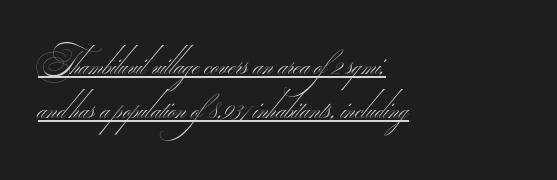
Q: Is the text bold? A: No.
Q: Is the typeface a serif or a sans-serif typeface? A: Sans-serif.
Q: Is the text underlined? A: Yes.
Q: How is the paragraph aligned? A: Left-aligned.
Q: Is the spacing between letters normal or unusually wide? A: Normal.
Q: Is the spacing between lines tight, normal or loose? A: Normal.
Q: Width (condensed, normal, or wide)? A: Wide.
Q: Stroke contrast? A: Medium.
Q: Monospaced? A: No.
